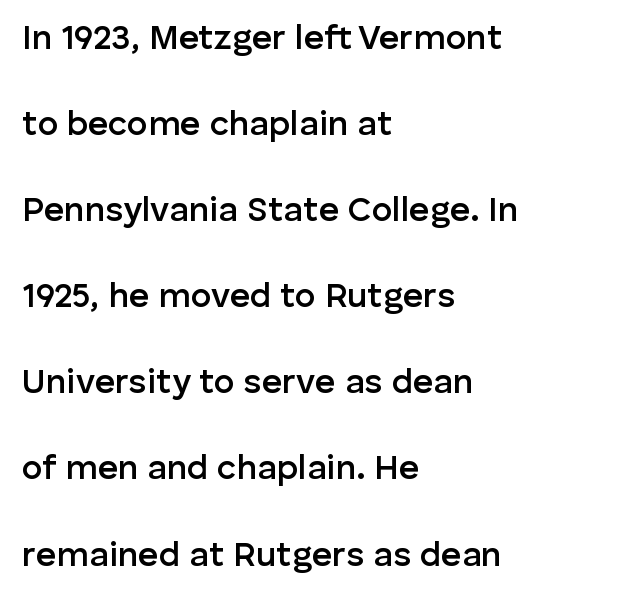
Q: Is the text bold? A: Semi-bold.
Q: Is the text italic (slanted)? A: No, it is upright.
Q: Is the typeface a serif or a sans-serif typeface? A: Sans-serif.
Q: Is the text underlined? A: No.
Q: How is the paragraph aligned? A: Left-aligned.
Q: Is the spacing between letters normal or unusually wide? A: Normal.
Q: Is the spacing between lines tight, normal or loose? A: Loose.
Q: Width (condensed, normal, or wide)? A: Normal.
Q: Stroke contrast? A: Low.
Q: x-height? A: Medium.
Q: Monospaced? A: No.
